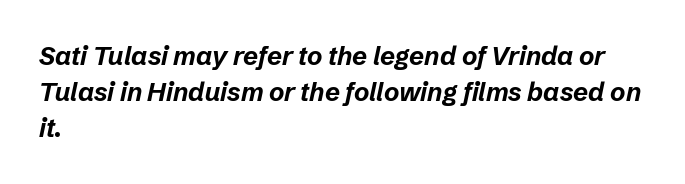
The zone under the glyphs is completely vacant. The line-height multiplier appears to be the usual default. Here the glyphs are tracked normally, forming tight word shapes. Which margin do the lines hug? The left one — the right edge is uneven. Heavy, bold letterforms.
